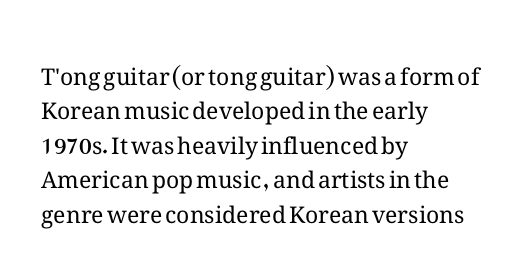
Q: Is the text bold? A: No.
Q: Is the text italic (slanted)? A: No, it is upright.
Q: Is the text underlined? A: No.
Q: How is the paragraph aligned? A: Left-aligned.
Q: Is the spacing between letters normal or unusually wide? A: Normal.
Q: Is the spacing between lines tight, normal or loose? A: Normal.
